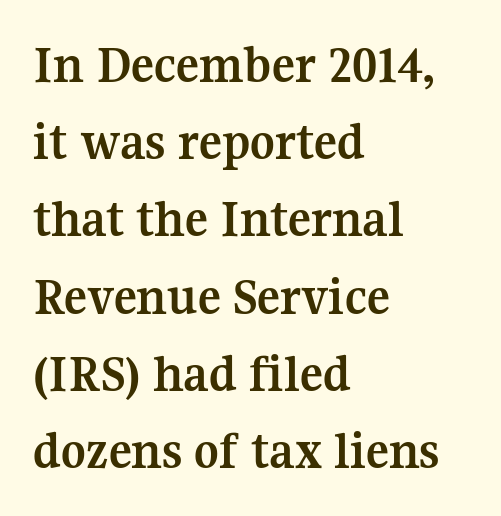
Q: Is the text bold? A: Yes.
Q: Is the text italic (slanted)? A: No, it is upright.
Q: Is the typeface a serif or a sans-serif typeface? A: Serif.
Q: Is the text underlined? A: No.
Q: How is the paragraph aligned? A: Left-aligned.
Q: Is the spacing between letters normal or unusually wide? A: Normal.
Q: Is the spacing between lines tight, normal or loose? A: Normal.
Q: Width (condensed, normal, or wide)? A: Normal.
Q: Stroke contrast? A: Medium.
Q: x-height? A: Medium.
Q: Monospaced? A: No.
